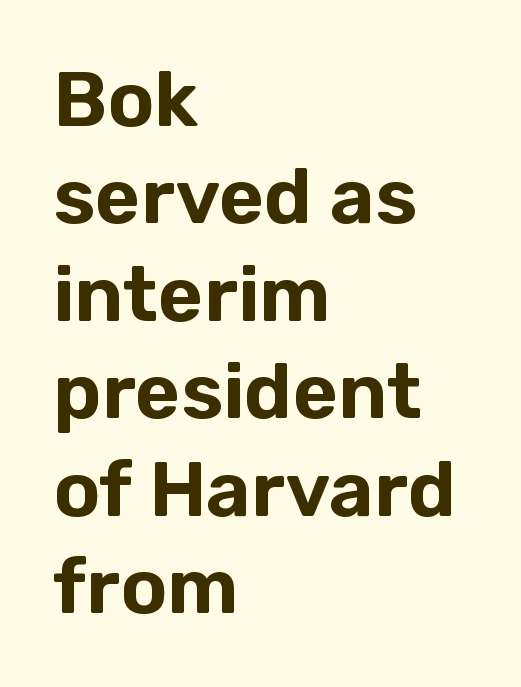
{"serif": "no", "italic": "no", "width": "normal", "stroke_contrast": "low", "x_height": "medium", "monospaced": "no", "underline": "no", "align": "left", "line_spacing": "normal", "line_spacing_ratio": 1.25, "letter_spacing": "normal", "letter_spacing_em": 0.0, "glyph_px": 78}
